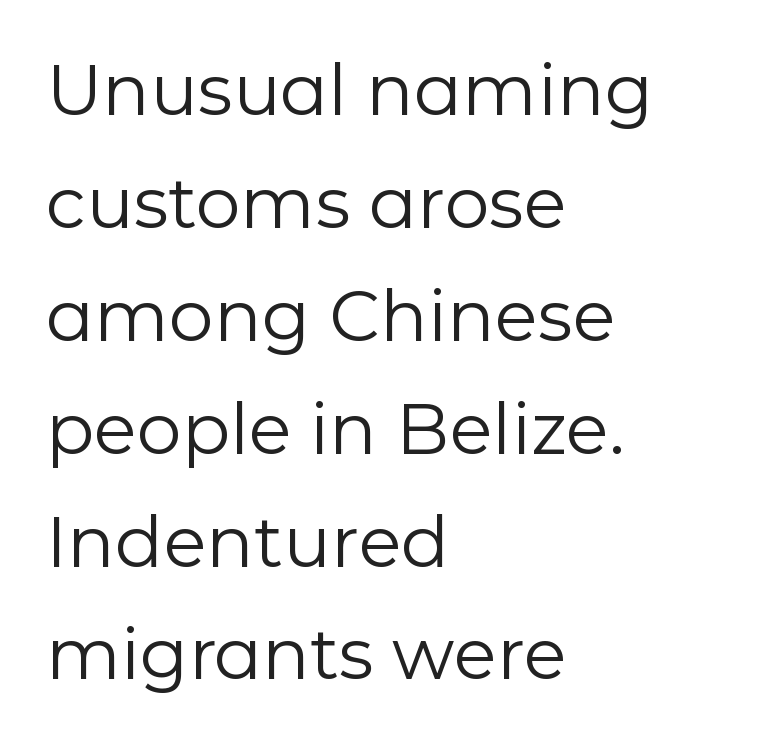
Q: Is the text bold? A: No.
Q: Is the text italic (slanted)? A: No, it is upright.
Q: Is the typeface a serif or a sans-serif typeface? A: Sans-serif.
Q: Is the text underlined? A: No.
Q: How is the paragraph aligned? A: Left-aligned.
Q: Is the spacing between letters normal or unusually wide? A: Normal.
Q: Is the spacing between lines tight, normal or loose? A: Normal.
Q: Width (condensed, normal, or wide)? A: Normal.
Q: Stroke contrast? A: Low.
Q: x-height? A: Medium.
Q: Monospaced? A: No.
